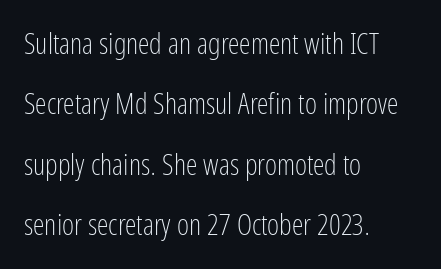
No word sits above an underline. No extra tracking has been applied to these lines. Ordinary non-slanted type is in use. You could not count columns in this text — the font is proportionally spaced.
